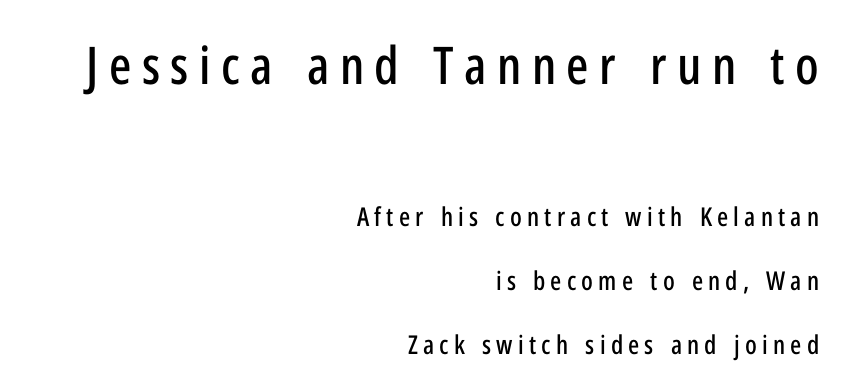
Q: Is the text italic (slanted)? A: No, it is upright.
Q: Is the typeface a serif or a sans-serif typeface? A: Sans-serif.
Q: Is the text underlined? A: No.
Q: How is the paragraph aligned? A: Right-aligned.
Q: Is the spacing between letters normal or unusually wide? A: Unusually wide.
Q: Is the spacing between lines tight, normal or loose? A: Loose.
Q: Which block of text is set in a larger size, the first (top) or the second (bottom)? A: The first (top) one.
Q: Width (condensed, normal, or wide)? A: Condensed.
Q: Stroke contrast? A: Low.
Q: x-height? A: Medium.
Q: Monospaced? A: No.
